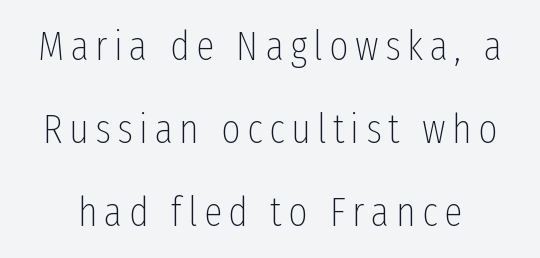
Q: Is the text bold? A: No.
Q: Is the text italic (slanted)? A: No, it is upright.
Q: Is the typeface a serif or a sans-serif typeface? A: Sans-serif.
Q: Is the text underlined? A: No.
Q: Is the spacing between lines tight, normal or loose? A: Loose.
Q: Width (condensed, normal, or wide)? A: Condensed.
Q: Stroke contrast? A: Low.
Q: x-height? A: Medium.
Q: Monospaced? A: No.
